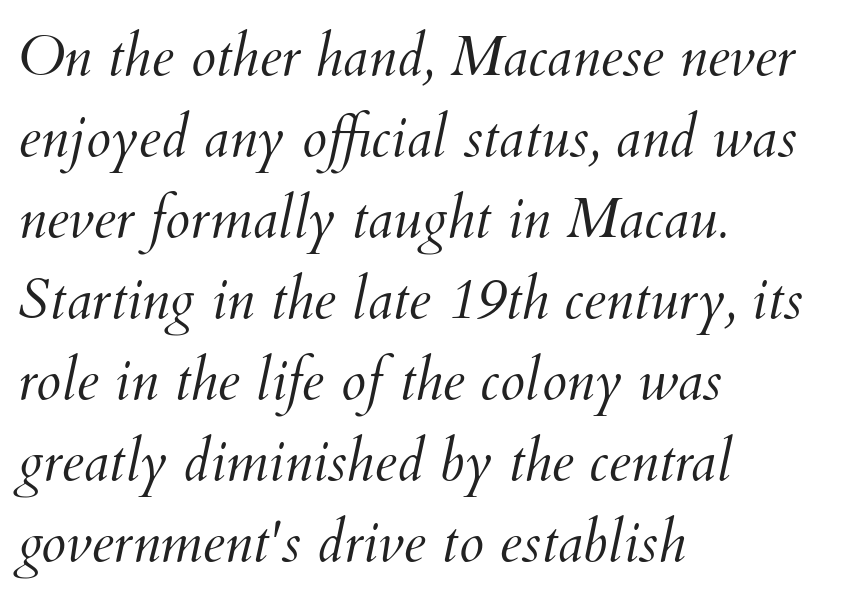
The image shows 57 px light type, italic (leaning right); set left-aligned, normal line spacing (1.42x), normal letter spacing, not underlined; medium stroke contrast and a small x-height.
